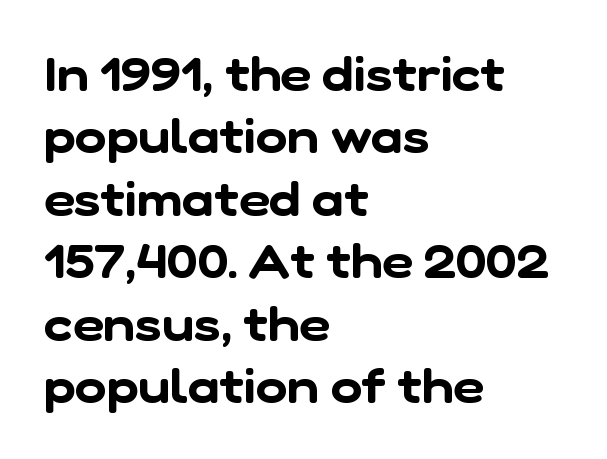
{"serif": "no", "width": "normal", "stroke_contrast": "low", "x_height": "medium", "monospaced": "no", "underline": "no", "align": "left", "line_spacing": "normal", "line_spacing_ratio": 1.3, "letter_spacing": "normal", "letter_spacing_em": 0.0, "glyph_px": 48}
